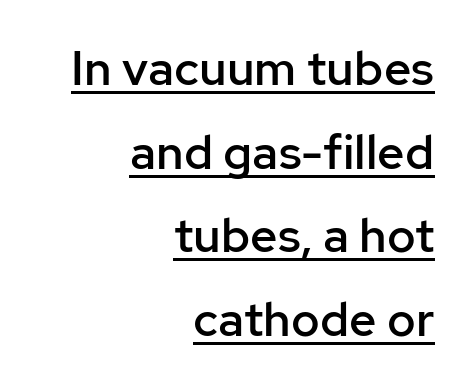
A sans-serif font was chosen for this passage. If you drew a line through each stem, it would be perfectly vertical. Underlining? Definitely there. Layout note: lines flush right. The rendering uses natural spacing where letterforms have individual widths. Tracking value appears to be zero — textbook default spacing.
